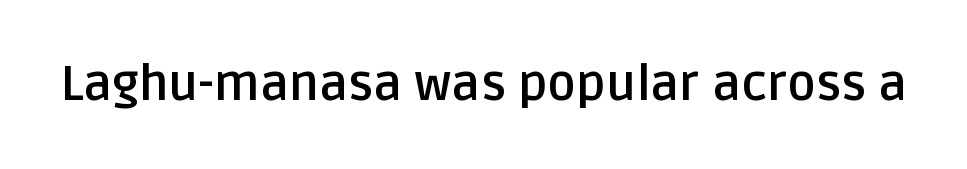
Q: Is the text bold? A: Yes.
Q: Is the text italic (slanted)? A: No, it is upright.
Q: Is the typeface a serif or a sans-serif typeface? A: Sans-serif.
Q: Is the text underlined? A: No.
Q: Is the spacing between letters normal or unusually wide? A: Normal.
Q: Width (condensed, normal, or wide)? A: Normal.
Q: Stroke contrast? A: Low.
Q: x-height? A: Large.
Q: Monospaced? A: No.
